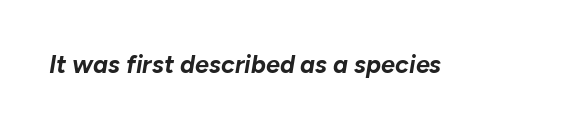
Q: Is the text bold? A: Yes.
Q: Is the text italic (slanted)? A: Yes, it leans right by about 10 degrees.
Q: Is the text underlined? A: No.
Q: Is the spacing between letters normal or unusually wide? A: Normal.
